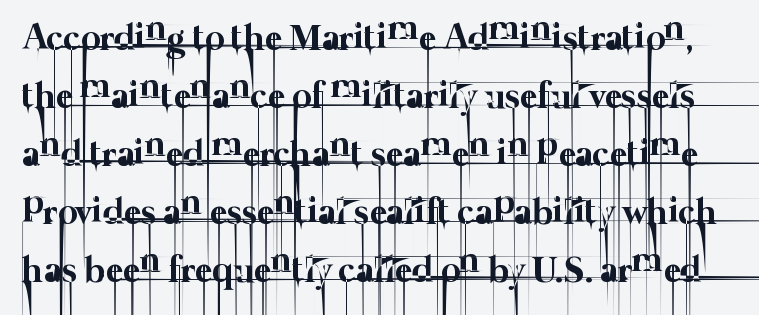
The image shows 37 px thin type; set normal line spacing (1.57x), normal letter spacing, not underlined; low stroke contrast and a medium x-height.
